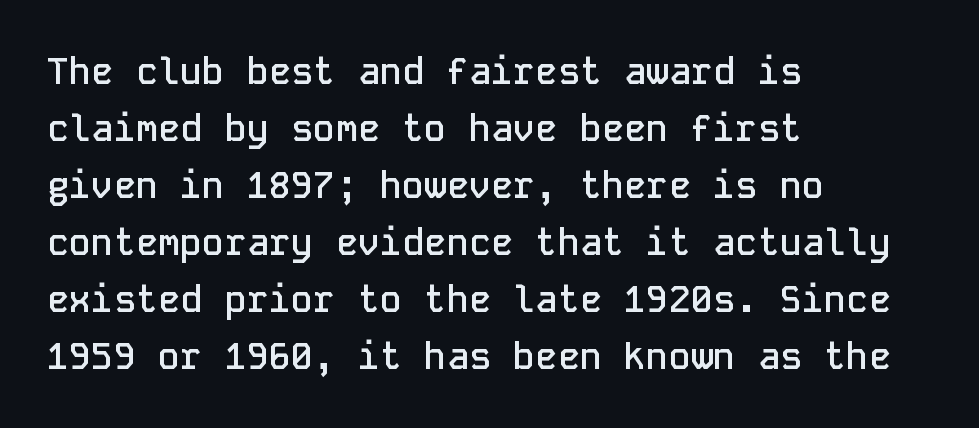
{"serif": "no", "italic": "no", "bold": "semi", "weight": "semibold", "width": "normal", "stroke_contrast": "low", "x_height": "medium", "monospaced": "yes", "underline": "no", "align": "left", "line_spacing": "normal", "line_spacing_ratio": 1.54, "letter_spacing": "normal", "letter_spacing_em": 0.0, "glyph_px": 37}
